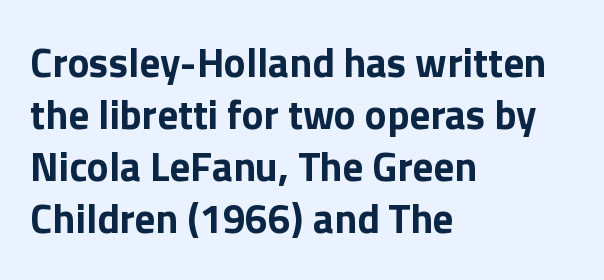
Q: Is the text bold? A: Yes.
Q: Is the text italic (slanted)? A: No, it is upright.
Q: Is the typeface a serif or a sans-serif typeface? A: Sans-serif.
Q: Is the text underlined? A: No.
Q: How is the paragraph aligned? A: Left-aligned.
Q: Is the spacing between letters normal or unusually wide? A: Normal.
Q: Is the spacing between lines tight, normal or loose? A: Normal.
Q: Width (condensed, normal, or wide)? A: Normal.
Q: Stroke contrast? A: Low.
Q: x-height? A: Medium.
Q: Monospaced? A: No.
